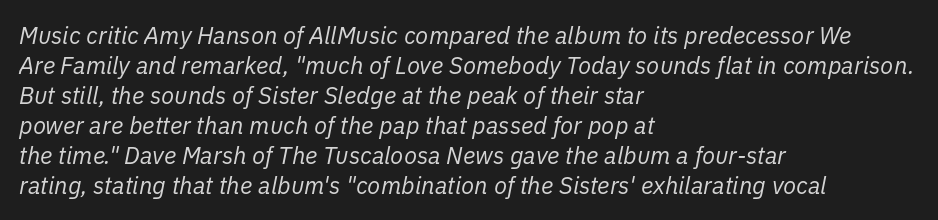
Q: Is the text bold? A: No.
Q: Is the text italic (slanted)? A: Yes, it leans right by about 11 degrees.
Q: Is the text underlined? A: No.
Q: How is the paragraph aligned? A: Left-aligned.
Q: Is the spacing between letters normal or unusually wide? A: Normal.
Q: Is the spacing between lines tight, normal or loose? A: Normal.
